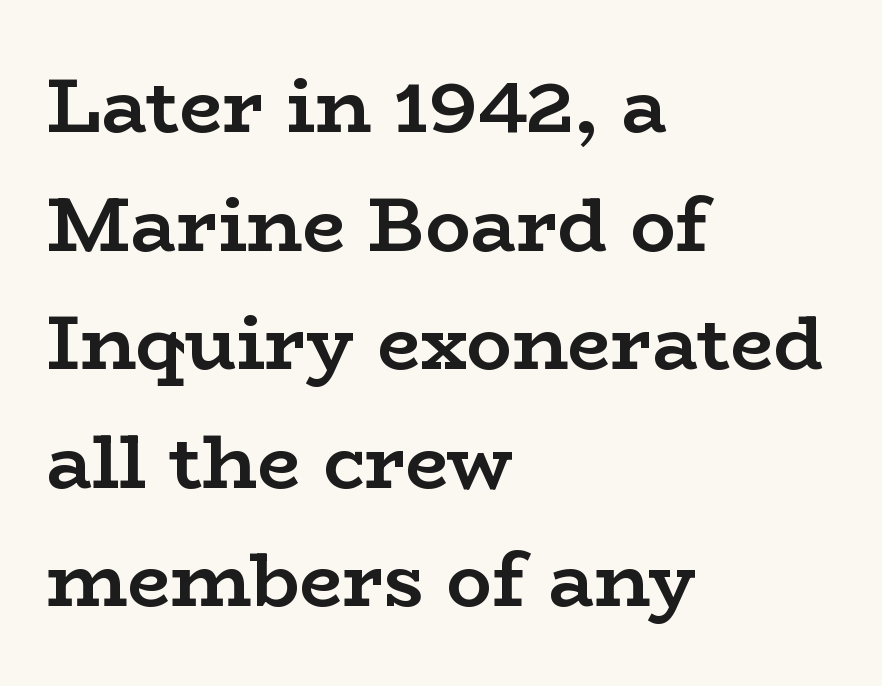
Are there feet on the stems? There are — it's a serif. The lines are quadded left. Here the designer chose a conventional face with non-uniform glyph widths. Underlining? Definitely not there. Is the type bold? Yes — the strokes are clearly thick and heavy. The space between consecutive lines is moderate.
